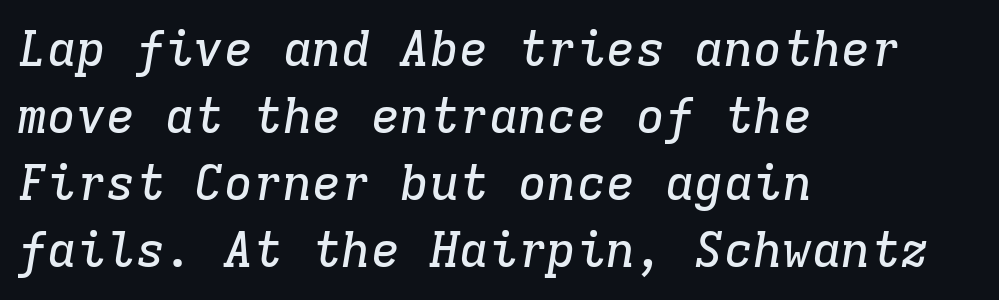
Regarding serifs, this sample has them. This is oblique type, the kind used for emphasis or titles. Teacher's note: observe the even left margin — that is flush-left alignment. The rendering uses a moderate line-height, typical for paragraphs.
